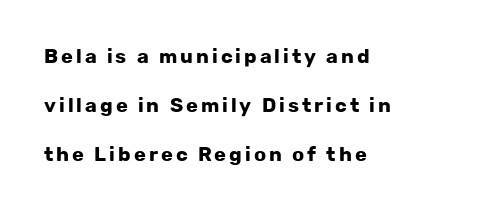
{"italic": "no", "bold": "yes", "underline": "no", "align": "left", "line_spacing": "loose", "line_spacing_ratio": 2.46, "glyph_px": 20}
